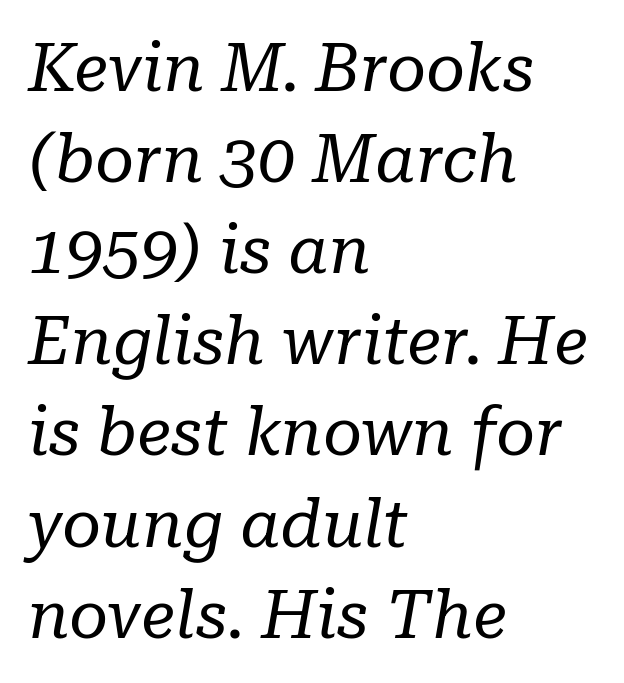
The image shows 67 px regular-weight serif type, italic (leaning right); set left-aligned, normal line spacing (1.36x), normal letter spacing, not underlined; low stroke contrast and a medium x-height.
